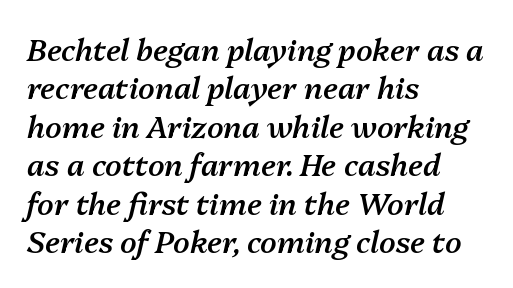
Q: Is the text bold? A: Semi-bold.
Q: Is the text italic (slanted)? A: Yes, it leans right by about 13 degrees.
Q: Is the text underlined? A: No.
Q: How is the paragraph aligned? A: Left-aligned.
Q: Is the spacing between letters normal or unusually wide? A: Normal.
Q: Is the spacing between lines tight, normal or loose? A: Normal.
Q: Width (condensed, normal, or wide)? A: Normal.
Q: Stroke contrast? A: Medium.
Q: x-height? A: Medium.
Q: Monospaced? A: No.
